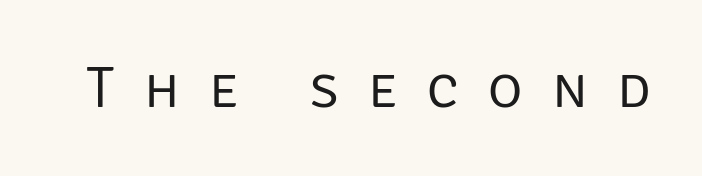
The image shows 59 px regular-weight sans-serif type, upright; set unusually wide letter spacing (+0.5 em), not underlined; low stroke contrast and a large x-height.
